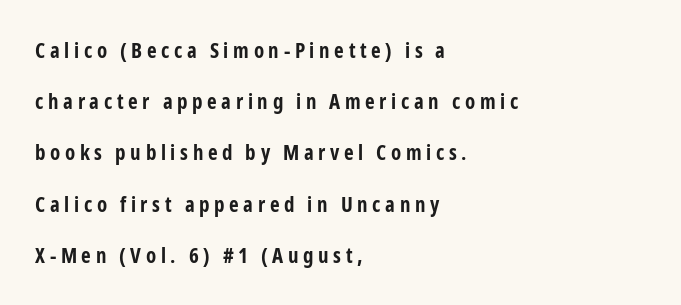
Q: Is the text bold? A: Yes.
Q: Is the text italic (slanted)? A: No, it is upright.
Q: Is the text underlined? A: No.
Q: How is the paragraph aligned? A: Left-aligned.
Q: Is the spacing between letters normal or unusually wide? A: Unusually wide.
Q: Is the spacing between lines tight, normal or loose? A: Loose.
